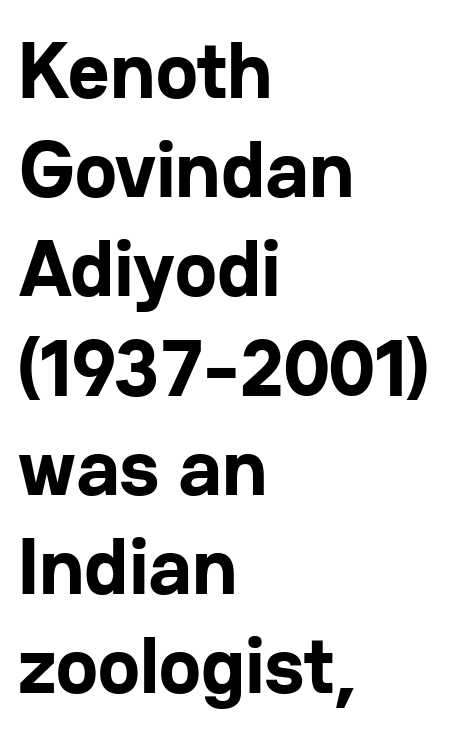
The image shows 80 px bold sans-serif type, upright; set left-aligned, line spacing 1.24x, normal letter spacing, not underlined; low stroke contrast and a medium x-height.
